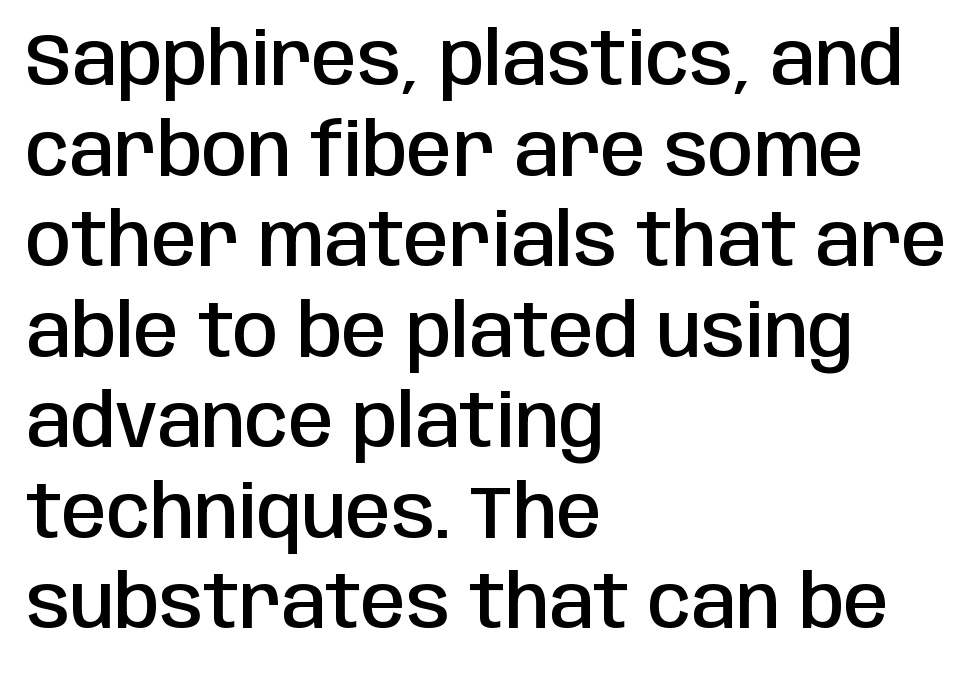
{"serif": "no", "italic": "no", "bold": "semi", "weight": "semibold", "width": "condensed", "stroke_contrast": "low", "x_height": "large", "monospaced": "no", "underline": "no", "align": "left", "line_spacing_ratio": 1.24, "letter_spacing": "normal", "letter_spacing_em": 0.0, "glyph_px": 73}
